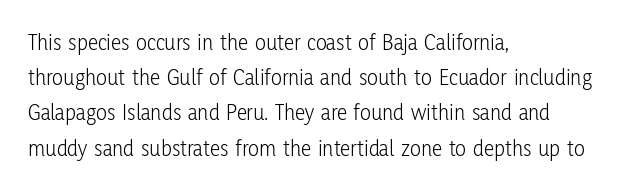
The image shows 23 px text type, upright; set left-aligned, normal line spacing (1.53x), normal letter spacing, not underlined.
